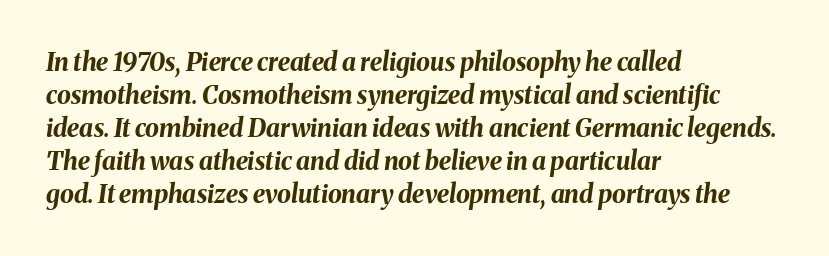
Words appear dense and cohesive because spacing is normal. Line starts are locked; line ends wander. These words are printed bold, with thick strokes throughout. Compared with typical paragraphs, the rows here are spaced about the same. The area under the type is left untouched.
